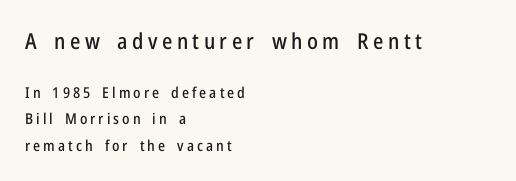
The image shows 22 px text type, upright; set left-aligned, line spacing 1.75x, unusually wide letter spacing (+0.2 em), not underlined; the first (top) block is 1.47x larger.
